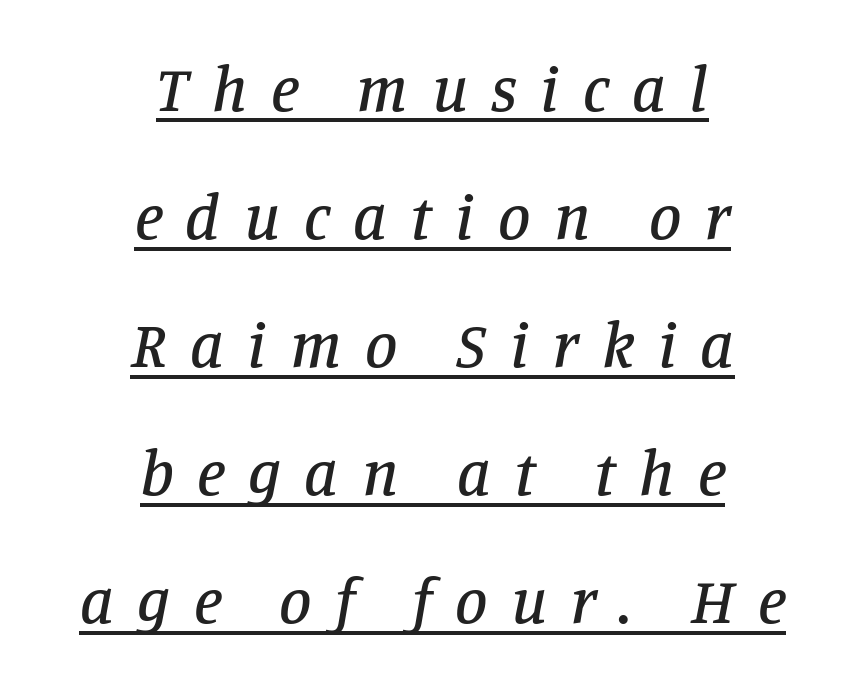
Layout note: lines centered. In designer terms, the underline attribute is active on this setting. Observe the wide spacing: letters keep a clear distance from each other. Is there much room between lines? Yes — plenty of vertical air separates them. The face used here has a pronounced slope to its letters.
